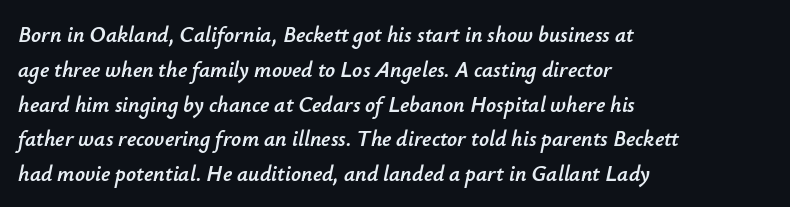
Q: Is the text italic (slanted)? A: Yes, it leans right by about 12 degrees.
Q: Is the text underlined? A: No.
Q: How is the paragraph aligned? A: Left-aligned.
Q: Is the spacing between letters normal or unusually wide? A: Normal.
Q: Is the spacing between lines tight, normal or loose? A: Normal.
